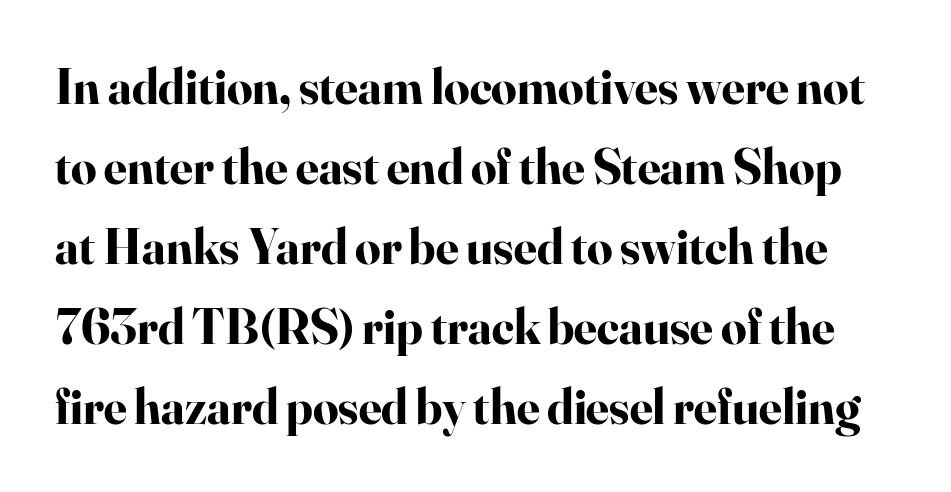
{"serif": "yes", "italic": "no", "bold": "yes", "weight": "bold", "width": "normal", "stroke_contrast": "high", "x_height": "small", "monospaced": "no", "underline": "no", "line_spacing": "normal", "line_spacing_ratio": 1.6, "letter_spacing": "normal", "letter_spacing_em": 0.0, "glyph_px": 50}
